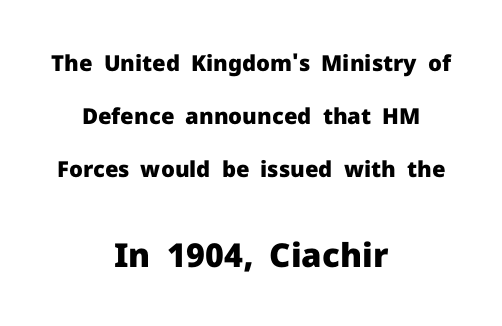
Q: Is the text bold? A: Yes.
Q: Is the text italic (slanted)? A: No, it is upright.
Q: Is the typeface a serif or a sans-serif typeface? A: Sans-serif.
Q: Is the text underlined? A: No.
Q: How is the paragraph aligned? A: Centered.
Q: Is the spacing between letters normal or unusually wide? A: Normal.
Q: Is the spacing between lines tight, normal or loose? A: Loose.
Q: Which block of text is set in a larger size, the first (top) or the second (bottom)? A: The second (bottom) one.
Q: Width (condensed, normal, or wide)? A: Normal.
Q: Stroke contrast? A: Low.
Q: x-height? A: Medium.
Q: Monospaced? A: No.
